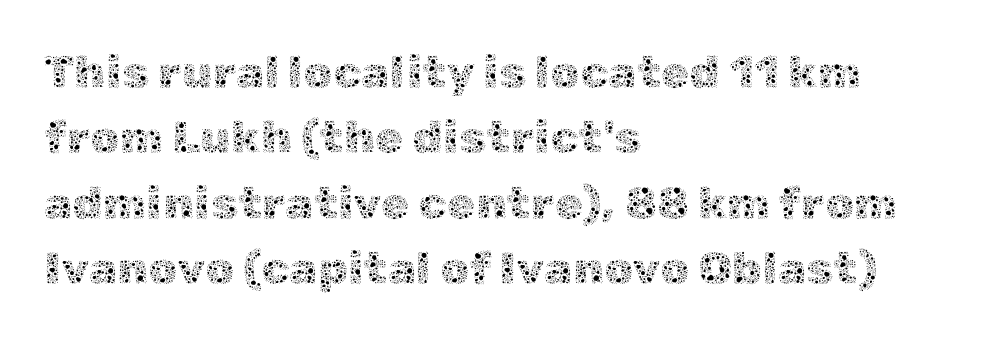
The image shows 46 px thin type, upright; set left-aligned, normal line spacing (1.42x), normal letter spacing, not underlined; a medium x-height.
